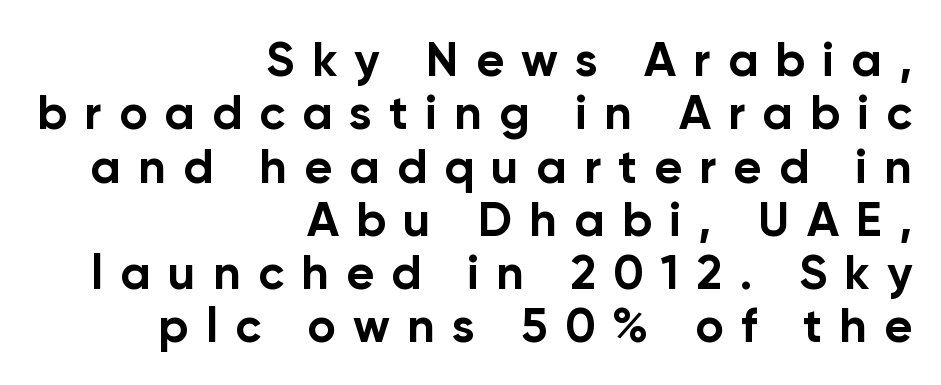
The gaps between neighbouring characters are conspicuously large. A student would call this right alignment; a typographer would say flush right, rag left. The passage shown is emphatically bold. Is this a sans? Yes — the strokes have no serifs.
